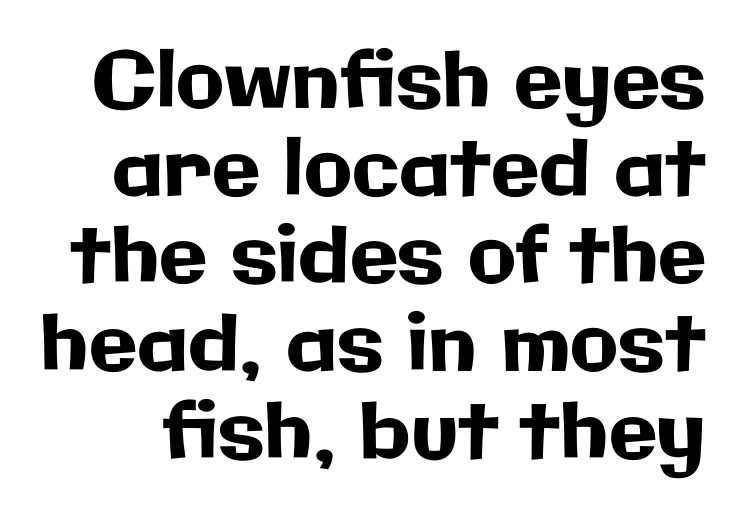
The image shows 79 px sans-serif type, upright; set tight line spacing (1.11x), normal letter spacing, not underlined; low stroke contrast and a medium x-height.
